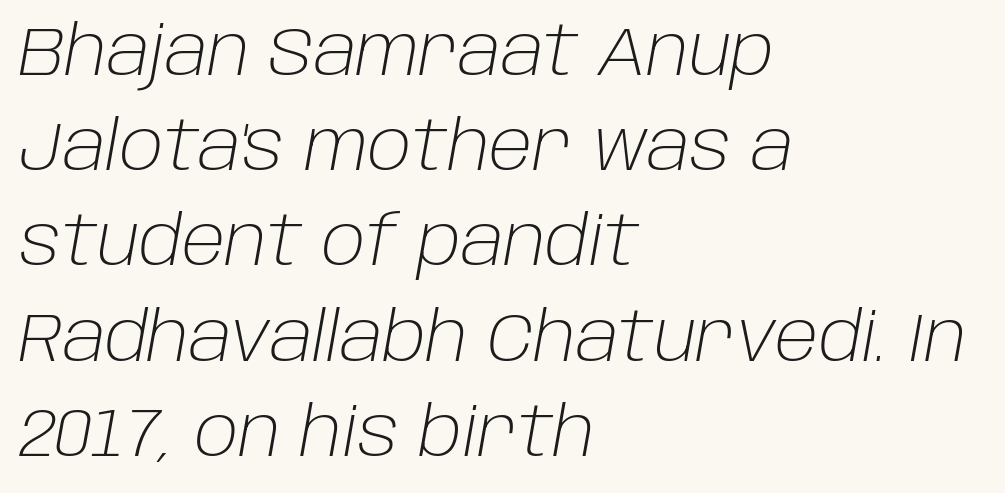
The vertical gap from one line to the next is medium. Varying glyph widths throughout — classic text-font behaviour. The axis of the letterforms is tilted away from vertical. This rendering features lettering with no underline. Glyph-to-glyph distance matches everyday printed text. A student would call this left alignment; a typographer would say flush left, rag right.
